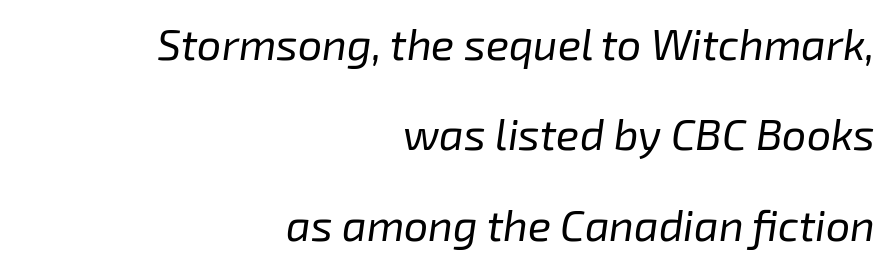
Heft: none added — not bold. Bare-footed words on every line. These lines stand farther apart than default settings would place them. The font's italic variant was chosen for this text. Is this a fixed-width face? No — the glyphs have proportional, varying widths. The compositor pushed each line to the right boundary.
